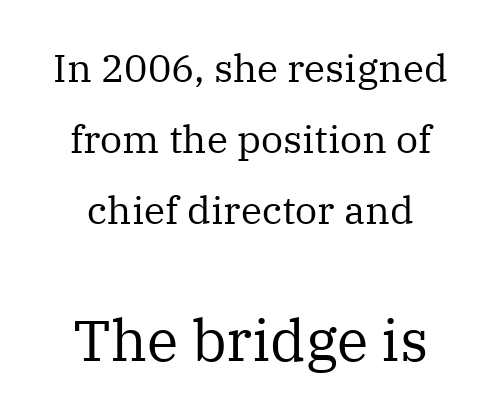
What stands out about the letter spacing? Nothing — it is the standard amount. The baseline area is clear. The font family rendered here belongs to the serif group. Ascenders rise straight up at ninety degrees. The composition opens small and finishes big.
